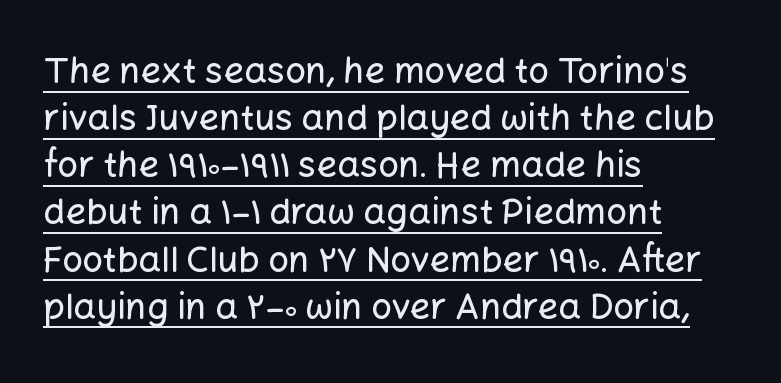
The image shows 36 px sans-serif type, upright; set left-aligned, normal line spacing (1.31x), normal letter spacing, underlined; low stroke contrast and a medium x-height.
